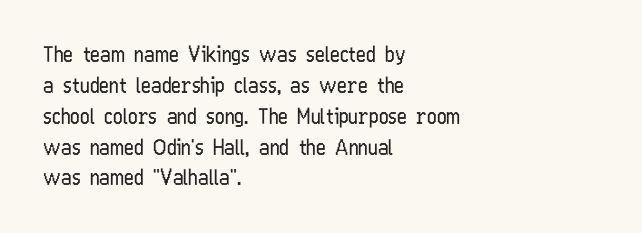
The image shows 21 px text type, upright; set left-aligned, normal line spacing (1.47x), normal letter spacing, not underlined.
